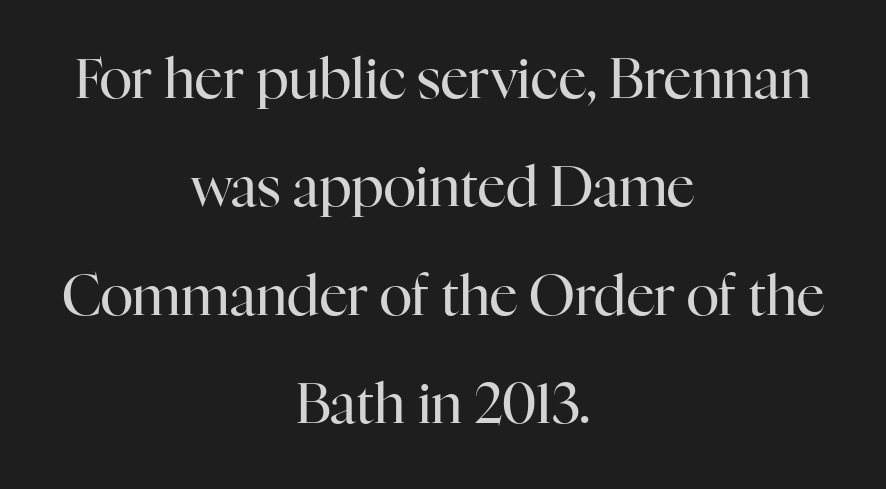
{"serif": "yes", "italic": "no", "bold": "no", "weight": "regular", "width": "normal", "stroke_contrast": "high", "x_height": "medium", "monospaced": "no", "underline": "no", "align": "center", "line_spacing": "loose", "line_spacing_ratio": 1.97, "letter_spacing": "normal", "letter_spacing_em": 0.0, "glyph_px": 55}
